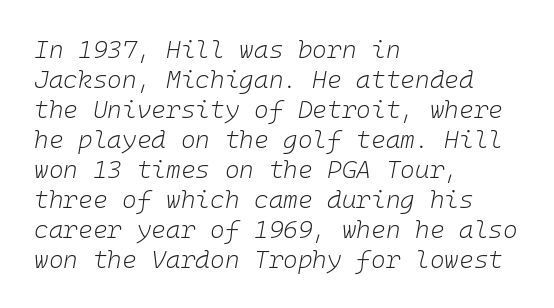
{"italic": "yes", "lean": "right", "slant_degrees": 10, "bold": "no", "underline": "no", "align": "left", "line_spacing_ratio": 1.2, "letter_spacing": "normal", "letter_spacing_em": 0.0, "glyph_px": 25}
